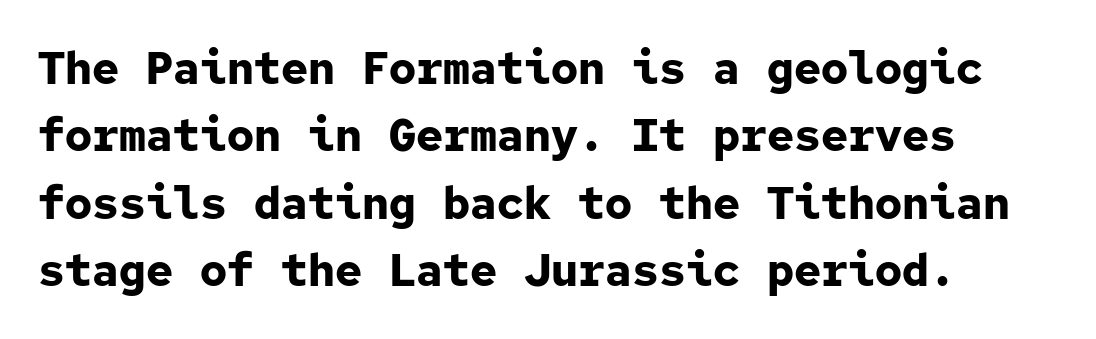
Q: Is the text bold? A: Yes.
Q: Is the text italic (slanted)? A: No, it is upright.
Q: Is the typeface a serif or a sans-serif typeface? A: Sans-serif.
Q: Is the text underlined? A: No.
Q: Is the spacing between letters normal or unusually wide? A: Normal.
Q: Is the spacing between lines tight, normal or loose? A: Normal.
Q: Width (condensed, normal, or wide)? A: Normal.
Q: Stroke contrast? A: Low.
Q: x-height? A: Medium.
Q: Monospaced? A: Yes.
